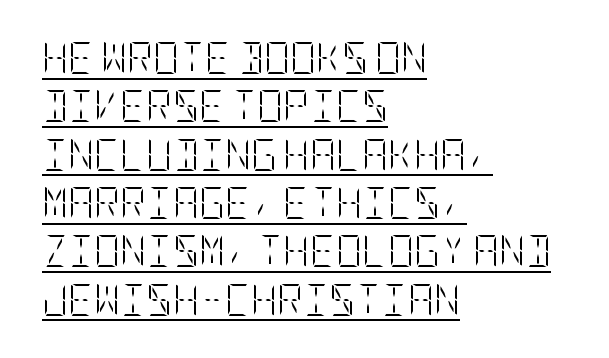
One-word summary of the alignment: left. A continuous stroke trails under the words, as in a hyperlink. Stems here are at most as thick as an everyday book face. Observe the ordinary spacing: letters are neighbours, not strangers.
